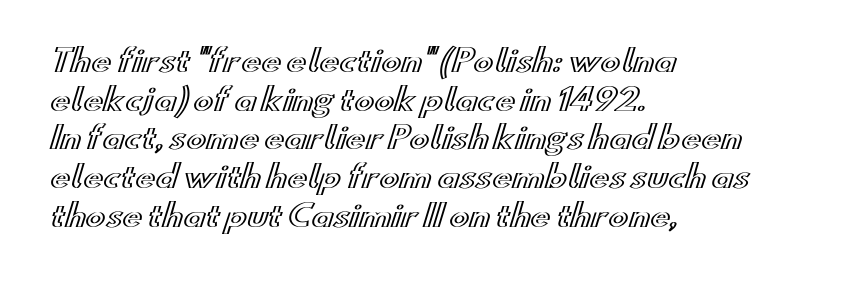
Varying glyph widths throughout — classic text-font behaviour. The rendering uses a moderate line-height, typical for paragraphs. Decoration check: the copy has no underline.
